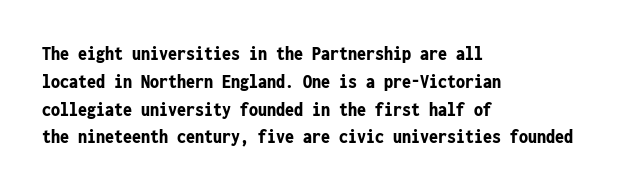
Is there any slant? The stems are plumb. Notice how thick the strokes are: this is what a full bold looks like. The vertical gap from one line to the next is medium. Leftover space on each line is placed entirely after the last word. The zone under the glyphs is completely vacant.
